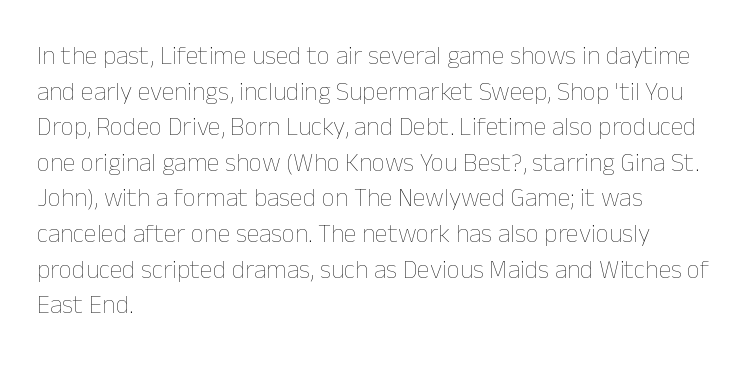
{"italic": "no", "bold": "no", "underline": "no", "align": "left", "line_spacing": "normal", "line_spacing_ratio": 1.37, "letter_spacing": "normal", "letter_spacing_em": 0.0, "glyph_px": 26}
